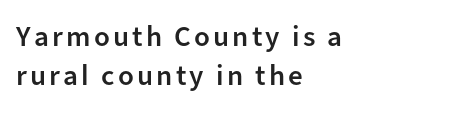
{"serif": "no", "italic": "no", "bold": "semi", "weight": "semibold", "width": "normal", "stroke_contrast": "low", "x_height": "medium", "monospaced": "no", "underline": "no", "align": "left", "line_spacing": "normal", "line_spacing_ratio": 1.36, "glyph_px": 29}
